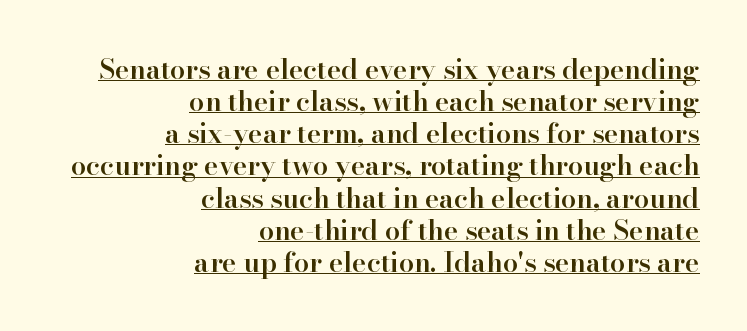
{"italic": "no", "bold": "semi", "underline": "yes", "align": "right", "line_spacing_ratio": 1.19, "letter_spacing": "normal", "letter_spacing_em": 0.0, "glyph_px": 27}
